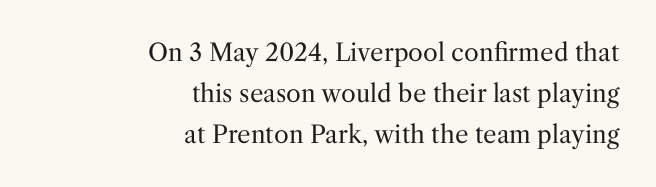
The image shows 24 px text type, upright; set right-aligned, normal line spacing (1.7x), normal letter spacing, not underlined.
